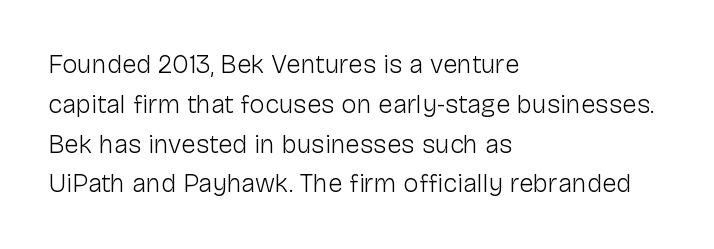
Nobody touched the tracking dial on this one. Line starts are locked; line ends wander. The block of text has a typical density, with ordinary space between rows. The glyphs are unaccompanied by any horizontal stroke below them. Notice how the stems are strictly vertical — no italics here. These glyphs show unthickened strokes, regular width or finer.
